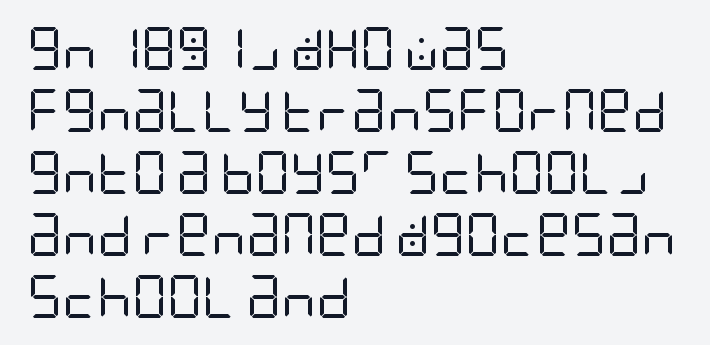
Which margin do the lines hug? The left one — the right edge is uneven. The typography opts for an upright posture over an oblique one. Observe the absence of serifs on each vertical stroke in this sample. Regarding leading, the lines here are spaced in the standard way. Is the stroke heavy? The answer is a plain regular-or-lighter.
